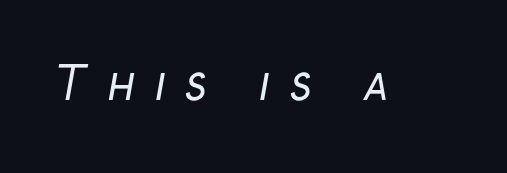
Q: Is the text bold? A: No.
Q: Is the typeface a serif or a sans-serif typeface? A: Sans-serif.
Q: Is the text underlined? A: No.
Q: Is the spacing between letters normal or unusually wide? A: Unusually wide.
Q: Width (condensed, normal, or wide)? A: Normal.
Q: Stroke contrast? A: Low.
Q: x-height? A: Medium.
Q: Monospaced? A: No.
